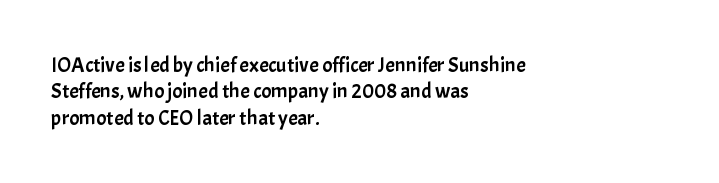
Q: Is the text italic (slanted)? A: No, it is upright.
Q: Is the text underlined? A: No.
Q: How is the paragraph aligned? A: Left-aligned.
Q: Is the spacing between letters normal or unusually wide? A: Normal.
Q: Is the spacing between lines tight, normal or loose? A: Normal.
